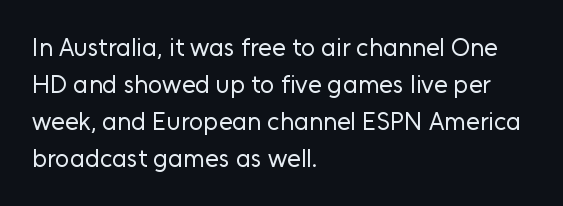
The image shows 25 px text type, upright; set left-aligned, normal line spacing (1.48x), normal letter spacing, not underlined.
